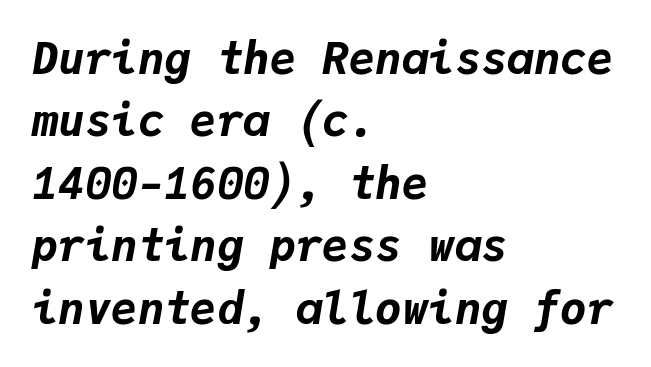
{"italic": "yes", "lean": "right", "slant_degrees": 9, "bold": "yes", "weight": "bold", "width": "normal", "stroke_contrast": "low", "x_height": "medium", "monospaced": "yes", "underline": "no", "align": "left", "line_spacing": "normal", "line_spacing_ratio": 1.42, "letter_spacing": "normal", "letter_spacing_em": 0.0, "glyph_px": 44}
